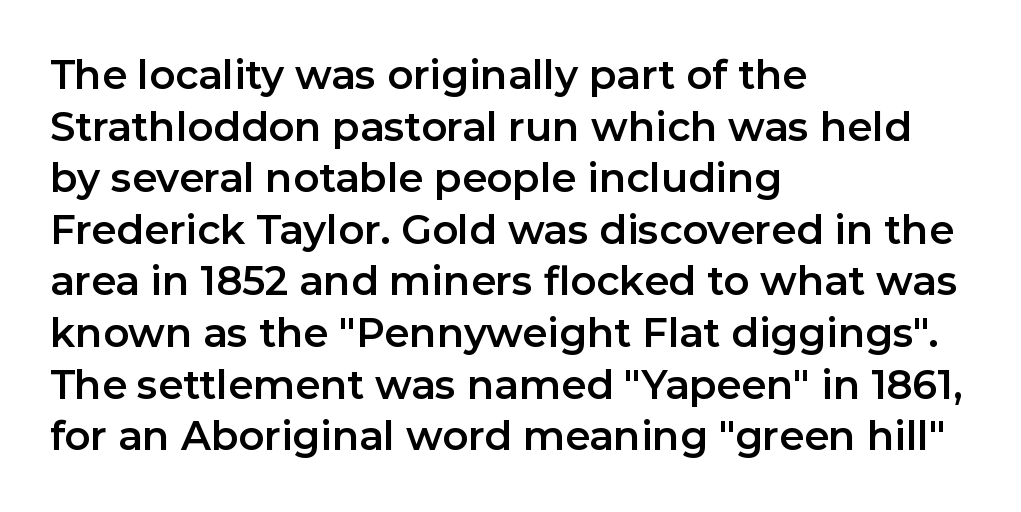
The image shows 40 px sans-serif type, upright; set left-aligned, normal line spacing (1.29x), normal letter spacing, not underlined; low stroke contrast and a medium x-height.
